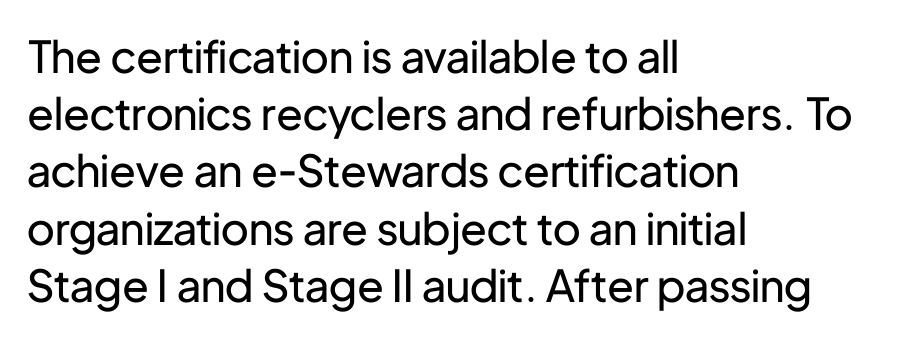
The characters are drawn with everyday or finer stroke widths. Check the space under the baseline: it is left empty. This is the regular roman posture of the typeface. Unlike a traditional serif, this face leaves its strokes unadorned. The horizontal fit of the characters is conventional and even.
